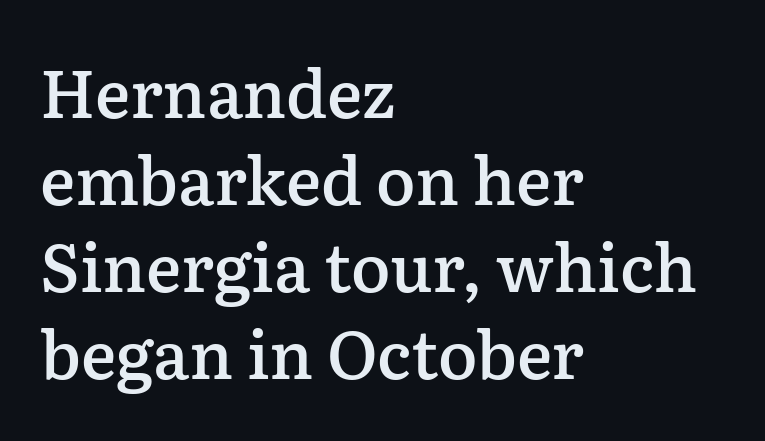
Q: Is the text bold? A: Semi-bold.
Q: Is the text italic (slanted)? A: No, it is upright.
Q: Is the typeface a serif or a sans-serif typeface? A: Serif.
Q: Is the text underlined? A: No.
Q: How is the paragraph aligned? A: Left-aligned.
Q: Is the spacing between letters normal or unusually wide? A: Normal.
Q: Is the spacing between lines tight, normal or loose? A: Normal.
Q: Width (condensed, normal, or wide)? A: Normal.
Q: Stroke contrast? A: Low.
Q: x-height? A: Medium.
Q: Monospaced? A: No.
